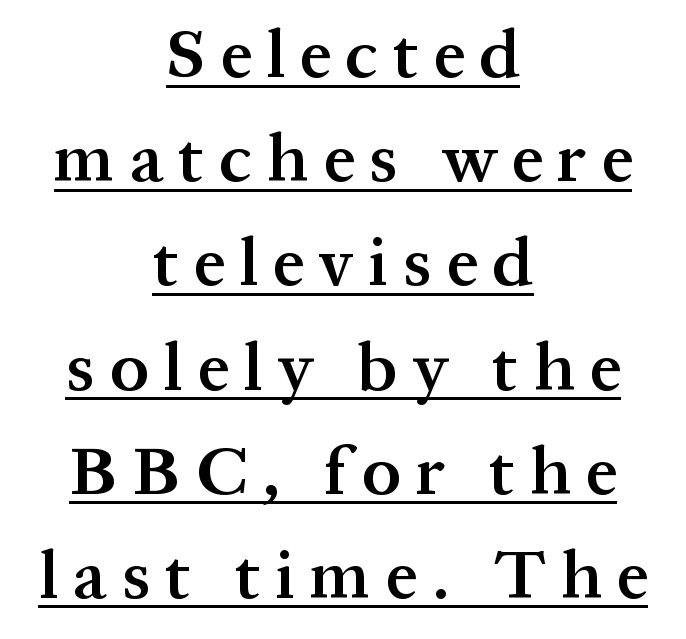
Q: Is the text bold? A: Semi-bold.
Q: Is the text italic (slanted)? A: No, it is upright.
Q: Is the typeface a serif or a sans-serif typeface? A: Serif.
Q: Is the text underlined? A: Yes.
Q: How is the paragraph aligned? A: Centered.
Q: Is the spacing between letters normal or unusually wide? A: Unusually wide.
Q: Is the spacing between lines tight, normal or loose? A: Normal.
Q: Width (condensed, normal, or wide)? A: Normal.
Q: Stroke contrast? A: Medium.
Q: x-height? A: Medium.
Q: Monospaced? A: No.
